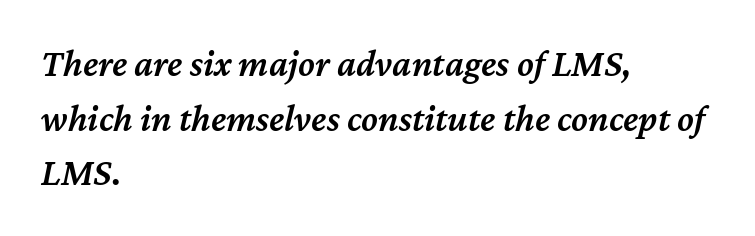
The passage shown stacks its lines at a standard gap. The strip under each line holds only bare page. Every letter is mildly thick-stroked: semibold rather than bold. Is the letter spacing exaggerated? No — it looks like the ordinary default.
